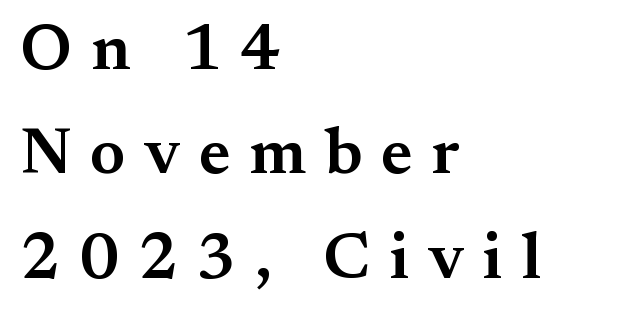
Q: Is the text bold? A: Semi-bold.
Q: Is the text italic (slanted)? A: No, it is upright.
Q: Is the typeface a serif or a sans-serif typeface? A: Serif.
Q: Is the text underlined? A: No.
Q: How is the paragraph aligned? A: Left-aligned.
Q: Is the spacing between letters normal or unusually wide? A: Unusually wide.
Q: Is the spacing between lines tight, normal or loose? A: Normal.
Q: Width (condensed, normal, or wide)? A: Normal.
Q: Stroke contrast? A: Medium.
Q: x-height? A: Small.
Q: Monospaced? A: No.
